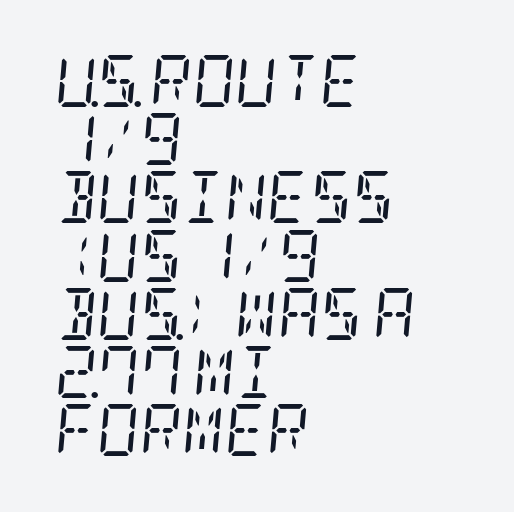
Words appear dense and cohesive because spacing is normal. Glance below the letters and you will spot only blank space. The letters are slanted; this is an italic face. Reading down the column, the eye jumps only a short way to each next line. Examine the stroke ends and you'll spot serifs.
